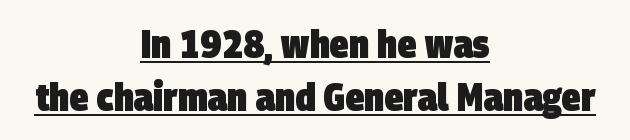
The image shows 39 px heavy, condensed sans-serif type; set centered, normal line spacing (1.35x), normal letter spacing, underlined; low stroke contrast and a large x-height.
